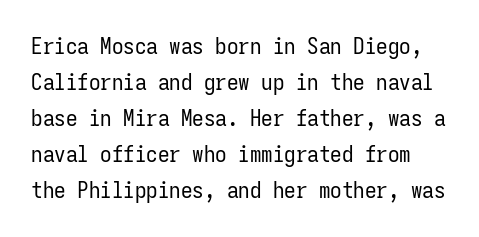
Descender tails drop into unmarked territory. The letters sit at their default tracking, neither squeezed nor spread. Summary of vertical rhythm: regular, with standard interline spacing. Every character sits straight up, as roman type does.
